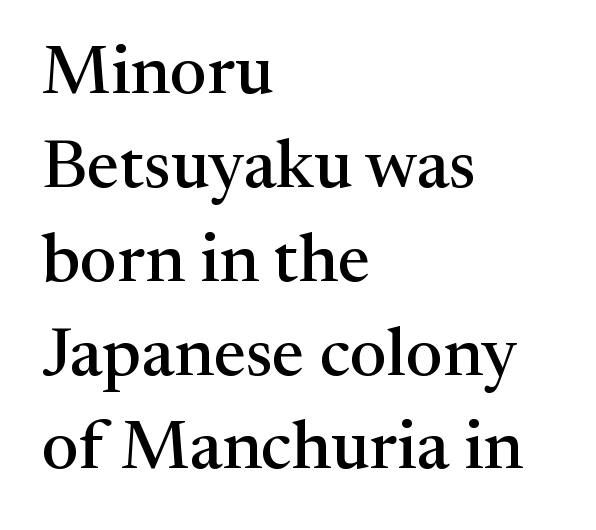
Spacing verdict: proportional, widths tailored to each character. One-word summary of the alignment: left. Any mark beneath the type? The region is blank. Typographically, this falls in the serif category. The type is set solid horizontally, with unmodified tracking. Reading down the column, the eye jumps a familiar distance to each next line.
